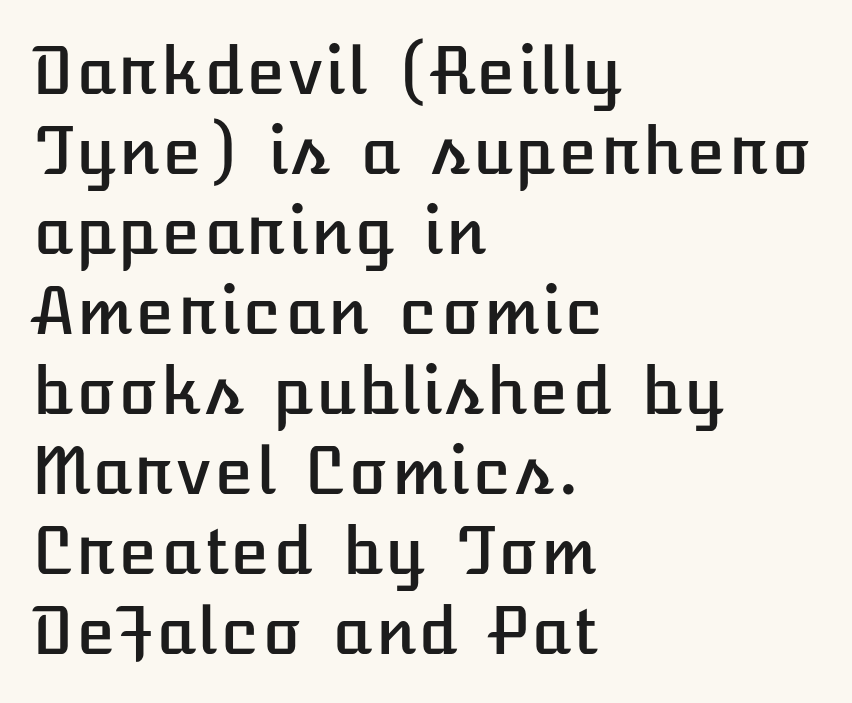
Rows of type keep a routine distance in the vertical direction. This sample is left-justified, so line endings fall wherever the words run out. The gaps between neighbouring characters are ordinary and unremarkable. Glance below the letters and you will spot only blank space. Rendered with straight, roman letterforms.
